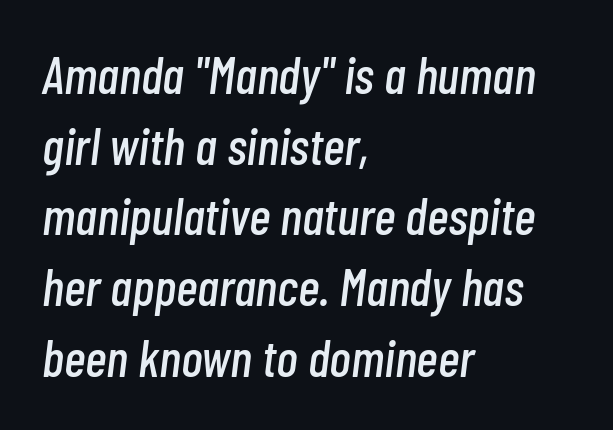
Q: Is the text italic (slanted)? A: Yes, it leans right by about 7 degrees.
Q: Is the text underlined? A: No.
Q: How is the paragraph aligned? A: Left-aligned.
Q: Is the spacing between letters normal or unusually wide? A: Normal.
Q: Is the spacing between lines tight, normal or loose? A: Normal.
Q: Width (condensed, normal, or wide)? A: Condensed.
Q: Stroke contrast? A: Low.
Q: x-height? A: Medium.
Q: Monospaced? A: No.
